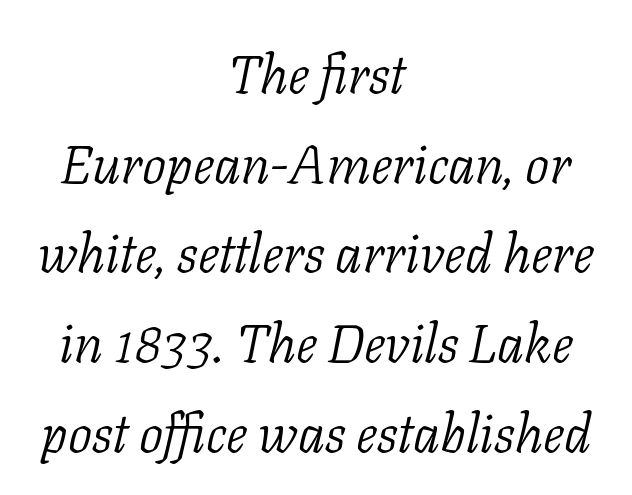
Q: Is the text bold? A: No.
Q: Is the text italic (slanted)? A: Yes, it leans right by about 11 degrees.
Q: Is the typeface a serif or a sans-serif typeface? A: Serif.
Q: Is the text underlined? A: No.
Q: How is the paragraph aligned? A: Centered.
Q: Is the spacing between letters normal or unusually wide? A: Normal.
Q: Is the spacing between lines tight, normal or loose? A: Normal.
Q: Width (condensed, normal, or wide)? A: Normal.
Q: Stroke contrast? A: Low.
Q: x-height? A: Medium.
Q: Monospaced? A: No.
